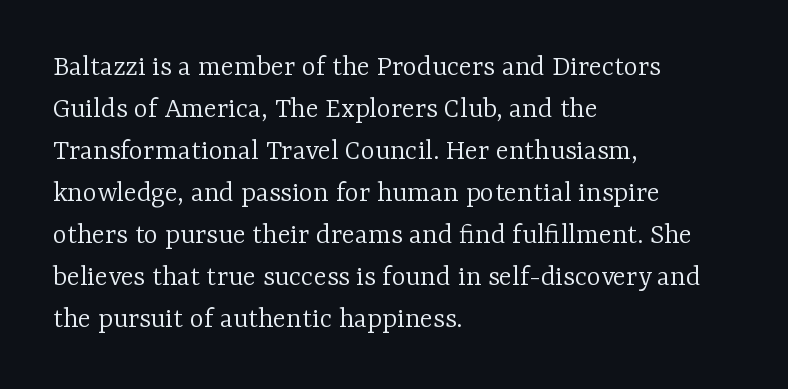
{"serif": "yes", "italic": "no", "bold": "no", "weight": "light", "width": "normal", "stroke_contrast": "low", "x_height": "medium", "monospaced": "no", "underline": "no", "align": "left", "line_spacing": "normal", "line_spacing_ratio": 1.4, "letter_spacing": "normal", "letter_spacing_em": 0.0, "glyph_px": 30}
